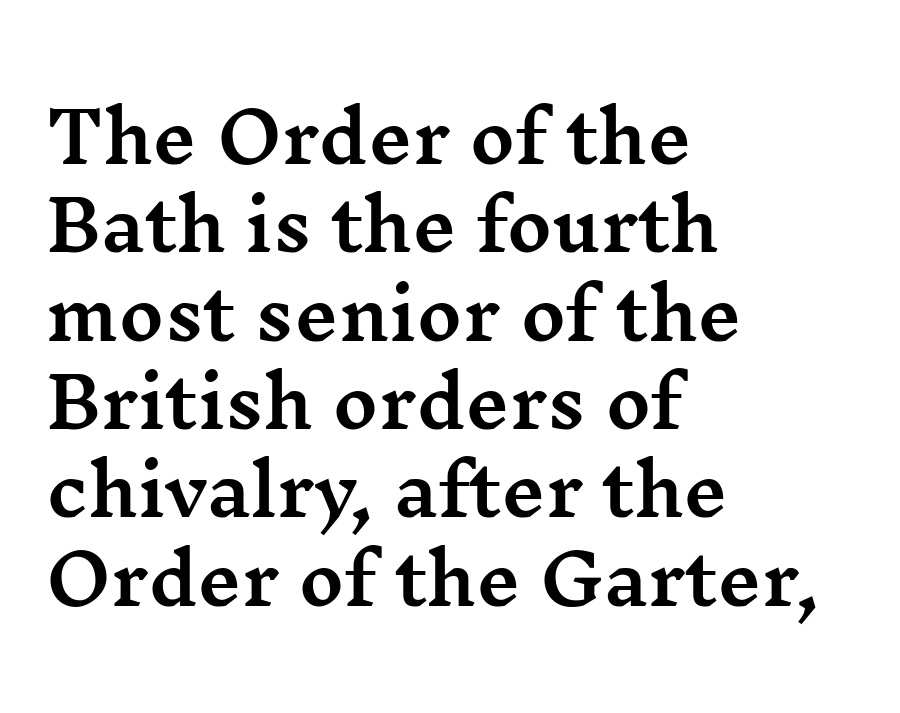
Q: Is the text italic (slanted)? A: No, it is upright.
Q: Is the typeface a serif or a sans-serif typeface? A: Serif.
Q: Is the text underlined? A: No.
Q: How is the paragraph aligned? A: Left-aligned.
Q: Is the spacing between letters normal or unusually wide? A: Normal.
Q: Is the spacing between lines tight, normal or loose? A: Normal.
Q: Width (condensed, normal, or wide)? A: Wide.
Q: Stroke contrast? A: Medium.
Q: x-height? A: Medium.
Q: Monospaced? A: No.
